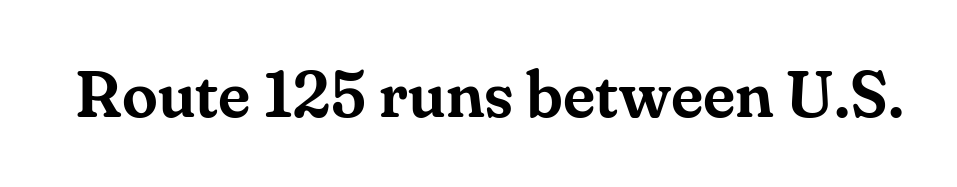
No extra tracking has been applied to these lines. Underlining? Definitely not there. Each letter's strokes conclude with small projecting serifs. A typesetter would mark this as roman, not italic.
